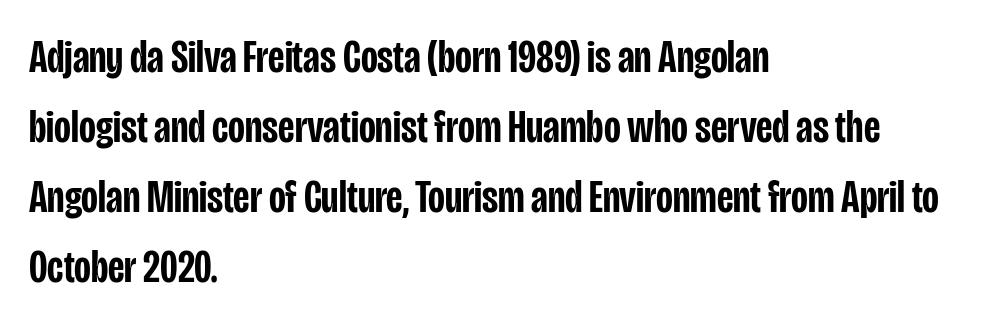
The image shows 46 px semibold, condensed sans-serif type, upright; set left-aligned, normal line spacing (1.52x), normal letter spacing, not underlined; low stroke contrast and a large x-height.
